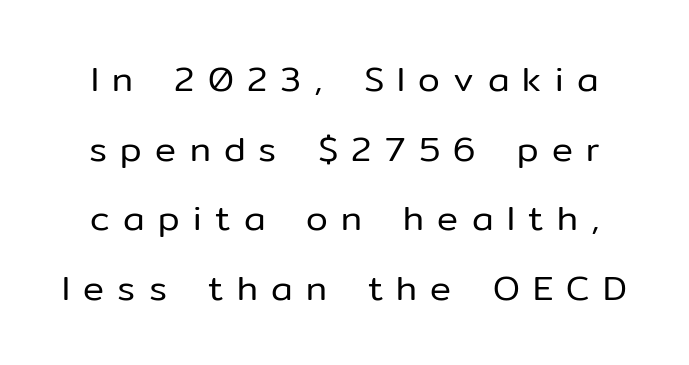
The image shows 35 px regular-weight sans-serif type, upright; set loose line spacing (1.99x), unusually wide letter spacing (+0.38 em), not underlined; low stroke contrast and a medium x-height.
